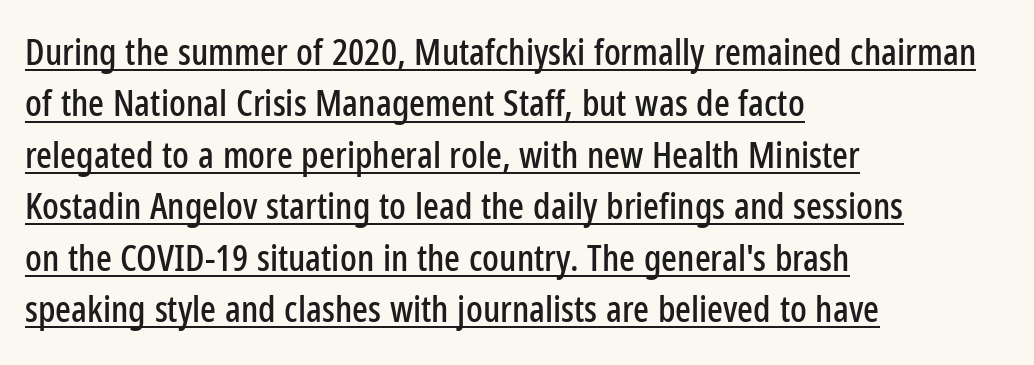
One glance says typical: line gaps are just what's usual. Standard letterfit; no display-style spreading of the glyphs. These lines are set flush left with a ragged right edge. The rendering uses natural spacing where letterforms have individual widths.
